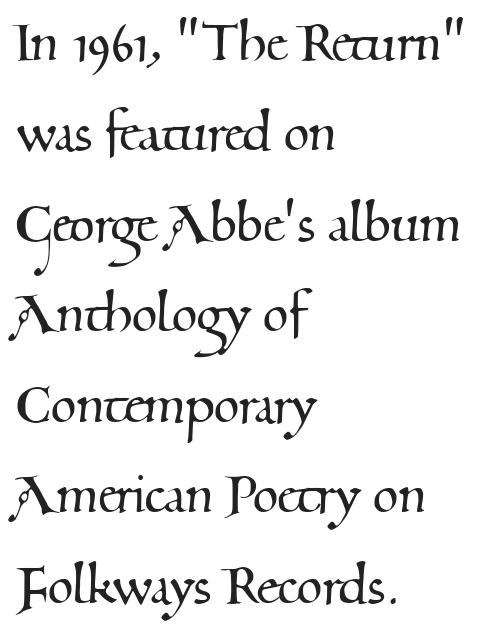
The rendering keeps characters at their native spacing. The string is rendered with underlining switched off. Each line starts at the same left margin while the right side varies. A typesetter would call this leading conventional body-copy spacing. The text was rendered using a seriffed face with decorative stroke endings. This sample has the flowing, uneven cadence of proportional lettering.
